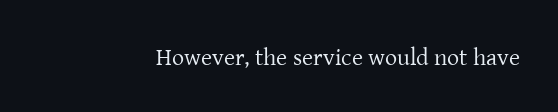
Only glyphs here, with clear space below each row. Notice how the stems are strictly vertical — no italics here. Between one letter and the next there's only the usual sliver of space. Is this a heavy cut? Hardly; it is regular or lighter.
